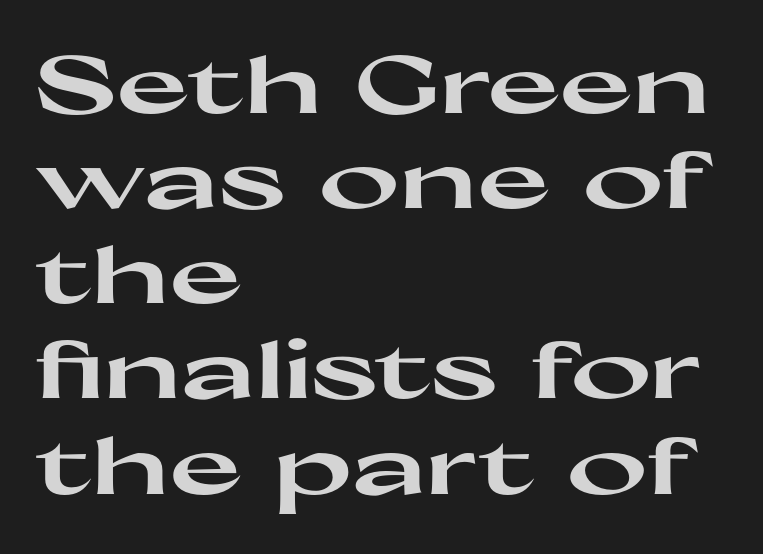
Summary of weight: heavy, a full bold. Anything drawn beneath the words? Only blank space. The axis of the letterforms is exactly vertical. These lines are composed in type without serifs.
